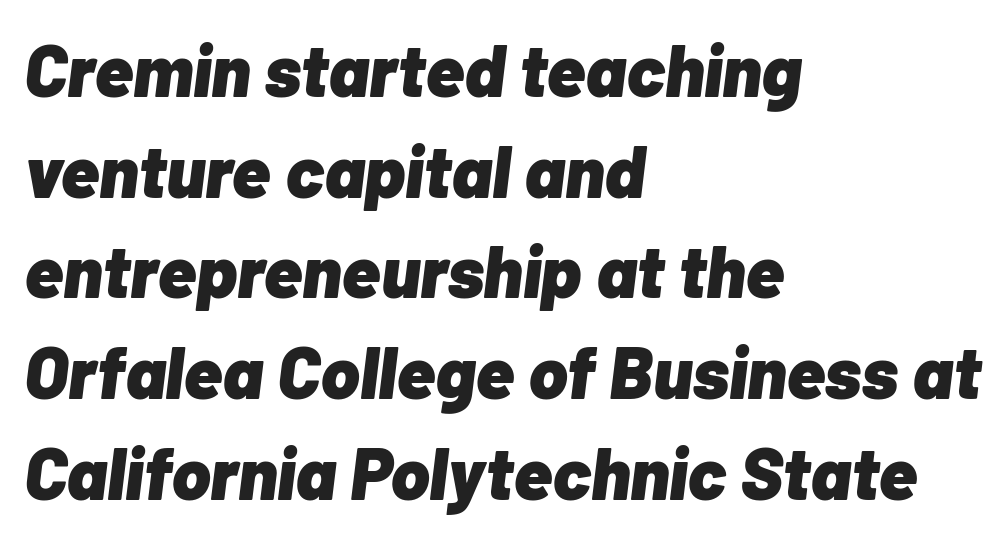
The image shows 73 px heavy type, italic (leaning right); set left-aligned, normal line spacing (1.38x), normal letter spacing, not underlined; low stroke contrast and a medium x-height.
